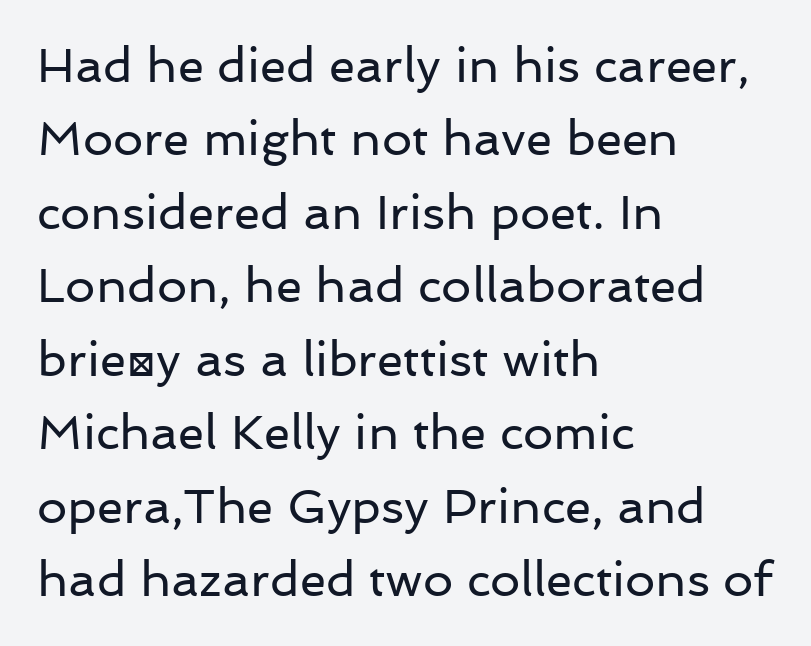
This is sans-serif lettering, the kind often seen on screens and signage. Here the designer chose a conventional face with non-uniform glyph widths. The weight would be labelled regular, book, light, or lighter still. A normal amount of white space separates one row of letters from the next.
